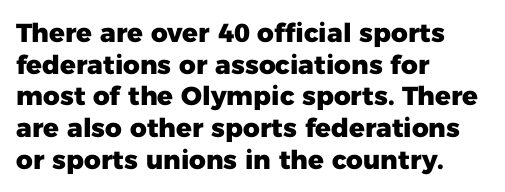
I'd describe the lettering as bold — thick and assertive. Words appear dense and cohesive because spacing is normal. Reading down the block, your eye returns to a fixed left position each line. The lettering holds an erect, upright posture throughout. Descender tails drop into unmarked territory.
